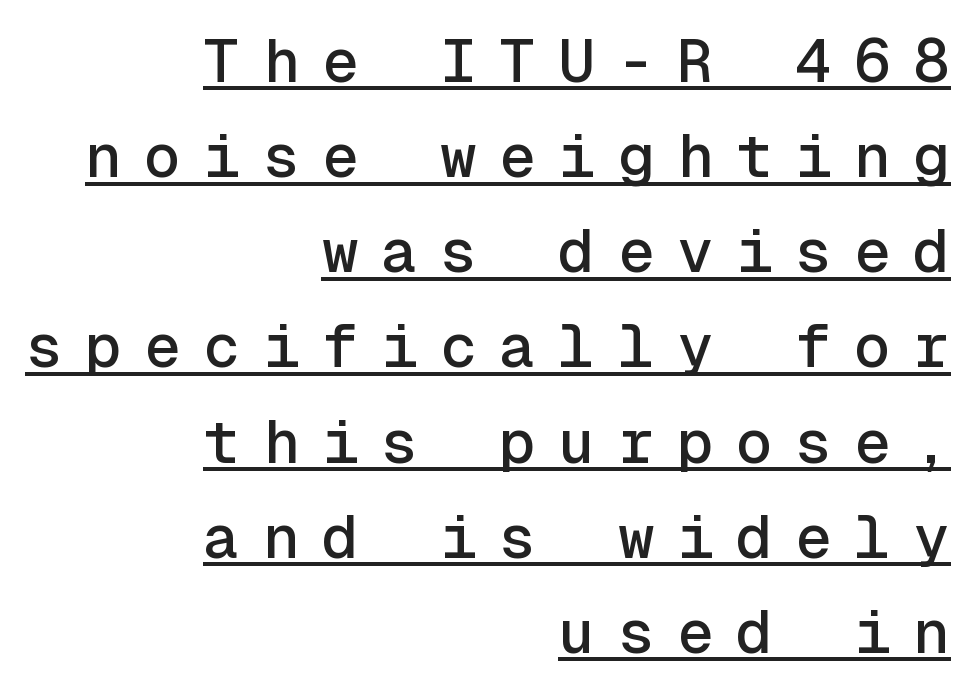
The image shows 61 px sans-serif type, upright, monospaced; set right-aligned, normal line spacing (1.56x), unusually wide letter spacing (+0.37 em), underlined; a medium x-height.
